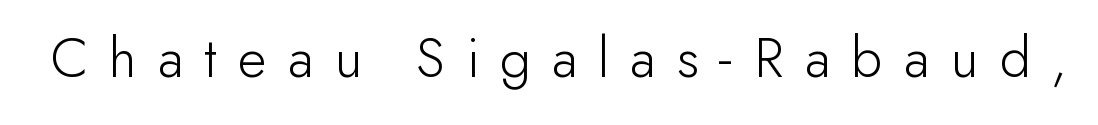
Q: Is the text bold? A: No.
Q: Is the text italic (slanted)? A: No, it is upright.
Q: Is the typeface a serif or a sans-serif typeface? A: Sans-serif.
Q: Is the text underlined? A: No.
Q: Is the spacing between letters normal or unusually wide? A: Unusually wide.
Q: Width (condensed, normal, or wide)? A: Normal.
Q: Stroke contrast? A: Low.
Q: x-height? A: Small.
Q: Monospaced? A: No.
